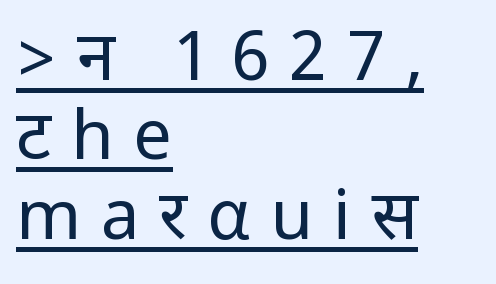
{"serif": "no", "italic": "no", "bold": "no", "weight": "regular", "width": "condensed", "stroke_contrast": "low", "underline": "yes", "align": "left", "line_spacing": "tight", "line_spacing_ratio": 1.15, "letter_spacing": "wide", "letter_spacing_em": 0.29, "glyph_px": 69}
